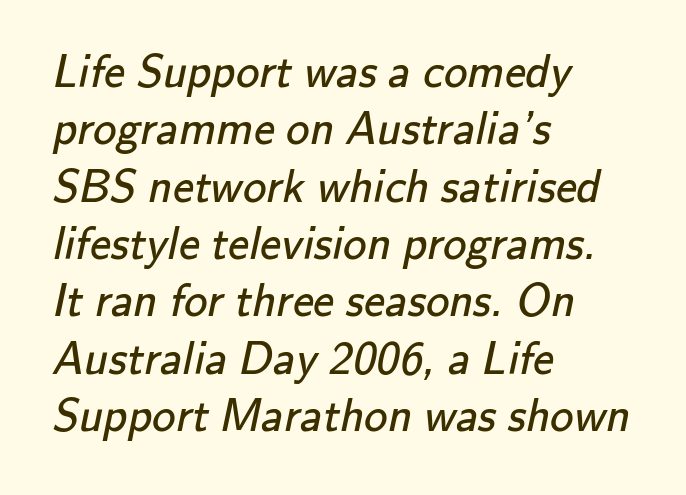
The image shows 47 px regular-weight sans-serif type; set left-aligned, line spacing 1.22x, normal letter spacing, not underlined; low stroke contrast and a small x-height.
